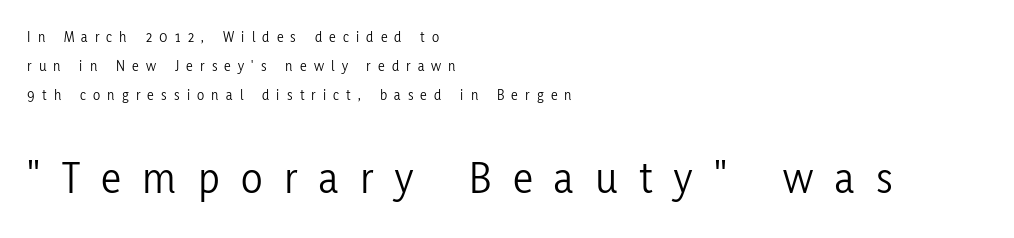
The image shows 45 px light, condensed sans-serif type, upright; set left-aligned, loose line spacing (1.94x), unusually wide letter spacing (+0.48 em), not underlined; the second (bottom) block is 3.0x larger; low stroke contrast and a medium x-height.
